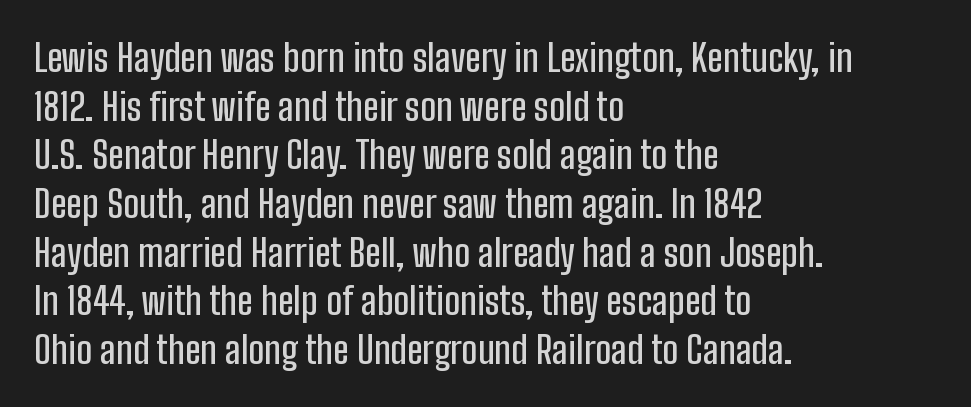
The image shows 38 px condensed sans-serif type, upright; set left-aligned, normal line spacing (1.28x), normal letter spacing, not underlined; low stroke contrast and a medium x-height.
